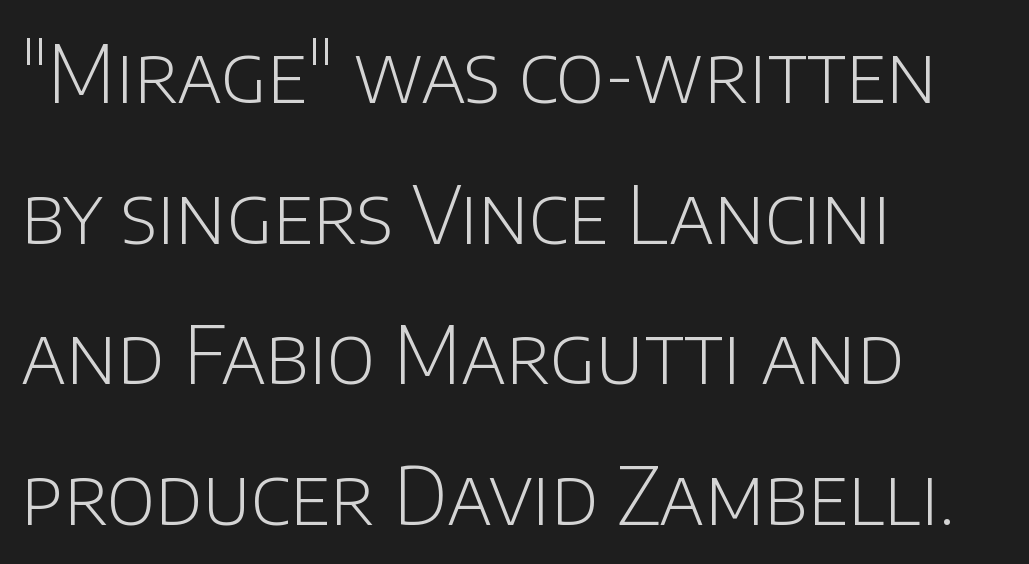
The glyphs are unaccompanied by any horizontal stroke below them. Does the type have serifs? No, each stem ends abruptly. Each letter keeps its own natural width here, so spacing adapts to shape. Posture: upright roman. These glyphs show unthickened strokes, regular width or finer. The typesetter chose a ragged-right arrangement here.
